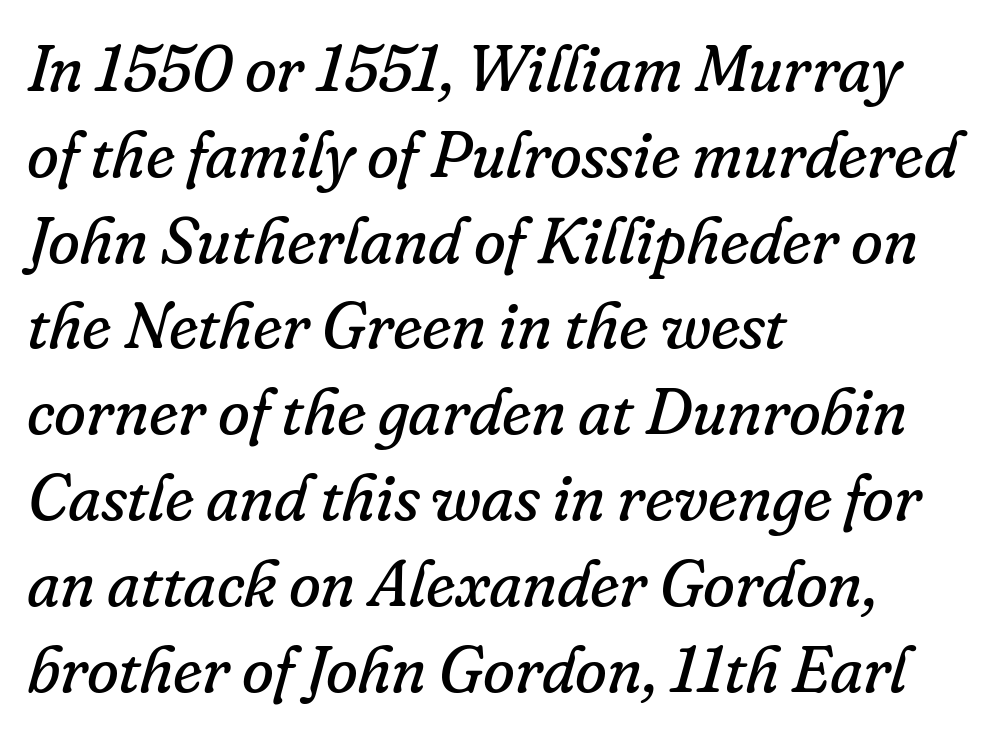
Q: Is the text bold? A: No.
Q: Is the text italic (slanted)? A: Yes, it leans right by about 16 degrees.
Q: Is the typeface a serif or a sans-serif typeface? A: Serif.
Q: Is the text underlined? A: No.
Q: How is the paragraph aligned? A: Left-aligned.
Q: Is the spacing between letters normal or unusually wide? A: Normal.
Q: Is the spacing between lines tight, normal or loose? A: Normal.
Q: Width (condensed, normal, or wide)? A: Normal.
Q: Stroke contrast? A: Low.
Q: x-height? A: Small.
Q: Monospaced? A: No.
